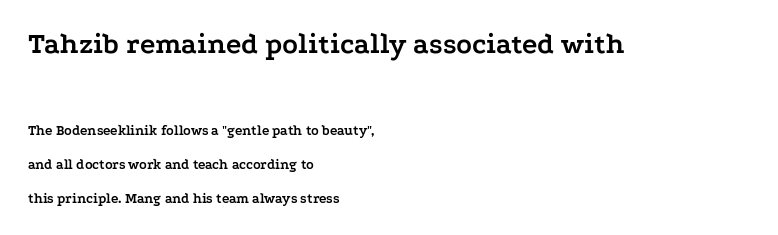
The face used here is proportionally spaced, like ordinary book or web type. No italicization has been applied; the sample stays upright. Old-style or modern, the face here clearly has serifs. Each word holds together tightly as a unit, with standard inter-letter gaps. The lines are quadded left.
